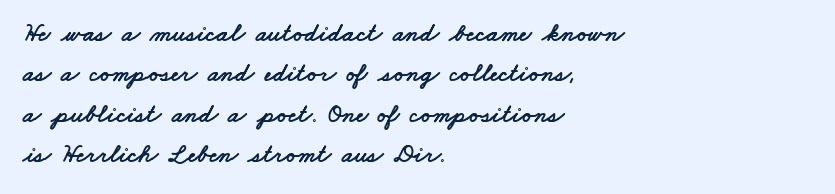
How would I describe the line gaps? Plain and ordinary. Caption: multi-line text, flush left, ragged right. The words here are not underlined. Tracking here is standard; glyphs follow each other at the usual distance.
